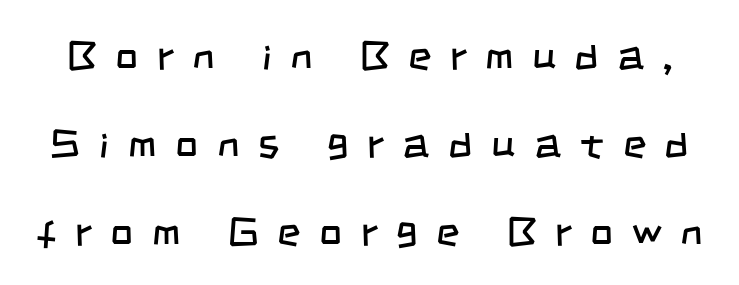
Do the characters align in a grid? No, the font is proportional. Tracking value appears strongly positive — letters spread wide. The typesetting does not lean heavy: it is not bold. The rendering shows plain stroke endings on the letterforms — a sans-serif design. Letters rest on an invisible, unmarked baseline. Baseline-to-baseline distance is far greater than the letter height.
